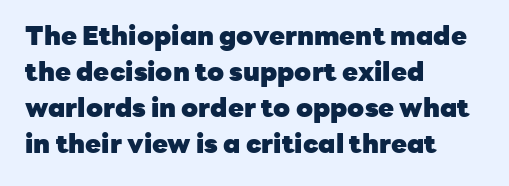
Clear beneath every line of the passage. The typography opts for an upright posture over an oblique one. Evenly set lines give the paragraph a standard silhouette. Standard letterfit; no display-style spreading of the glyphs. The compositor pushed each line to the left boundary.
